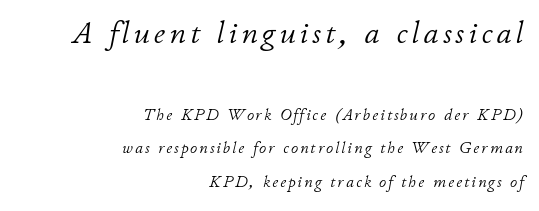
Weight: not bold — regular or lighter. The passage shown begins with its larger block and ends with its smaller one. Is the block centered? No — it sits flush against the right margin. Compared with ordinary roman type, these characters are visibly tilted. The designer dialed line spacing up above the default.
